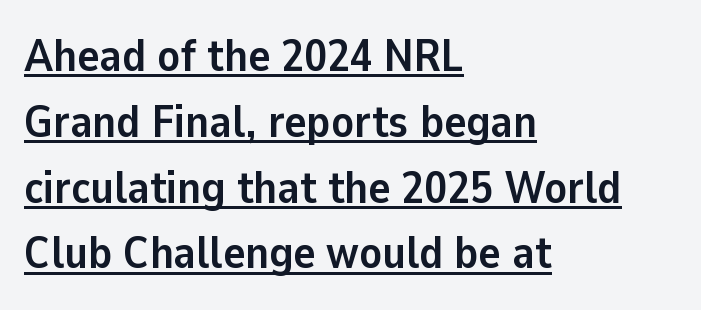
Q: Is the text bold? A: Yes.
Q: Is the text italic (slanted)? A: No, it is upright.
Q: Is the typeface a serif or a sans-serif typeface? A: Sans-serif.
Q: Is the text underlined? A: Yes.
Q: How is the paragraph aligned? A: Left-aligned.
Q: Is the spacing between letters normal or unusually wide? A: Normal.
Q: Is the spacing between lines tight, normal or loose? A: Normal.
Q: Width (condensed, normal, or wide)? A: Normal.
Q: Stroke contrast? A: Low.
Q: x-height? A: Medium.
Q: Monospaced? A: No.
